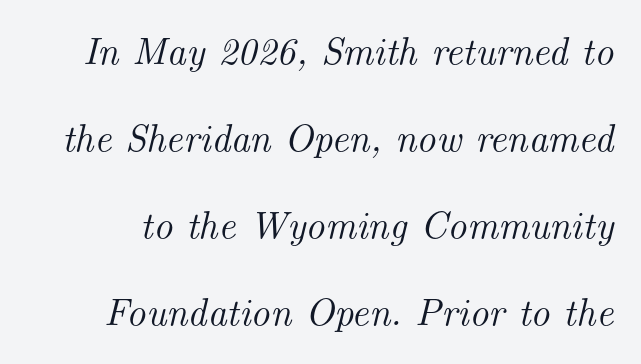
The typeface chosen for these lines features serifs. Compared with ordinary roman type, these characters are visibly tilted. A typesetter would call this leading open, well beyond the default. Students, note that the glyphs here touch the page at normal intervals.
